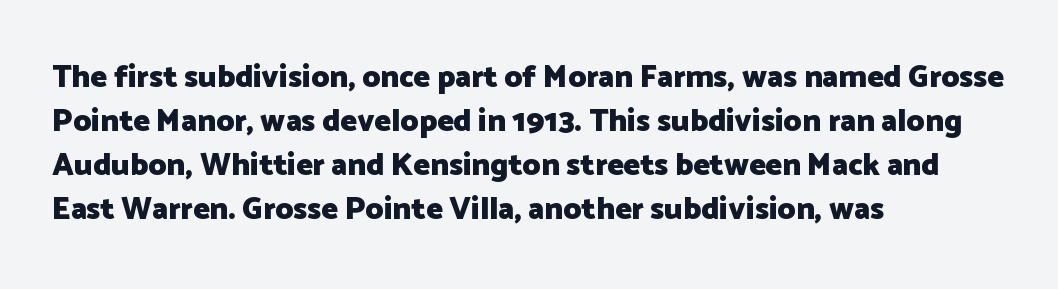
The image shows 31 px heavy sans-serif type, upright; set left-aligned, normal line spacing (1.42x), normal letter spacing, not underlined; low stroke contrast and a medium x-height.
